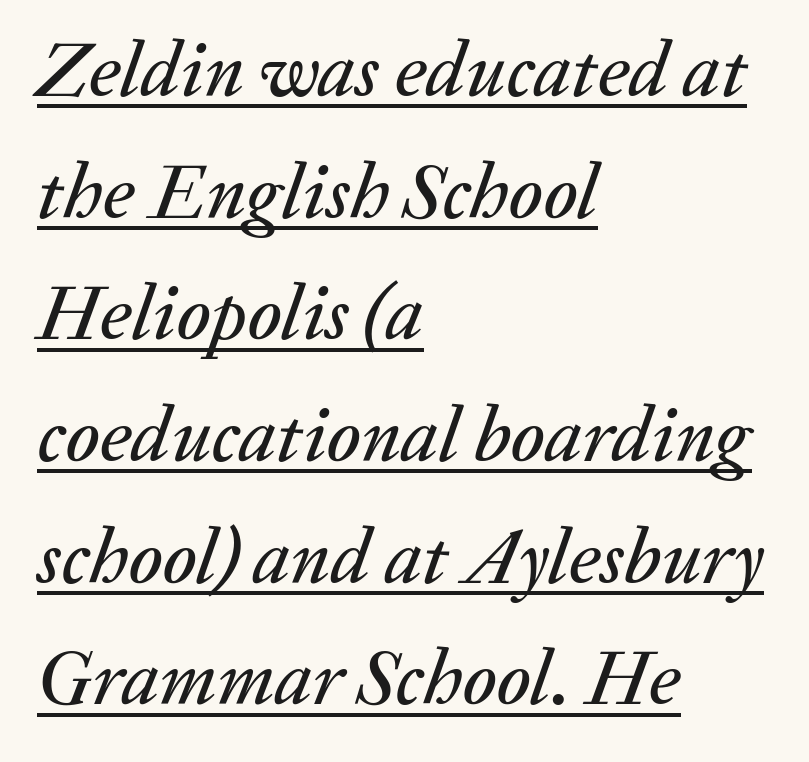
The image shows 78 px text type, italic (leaning right); set left-aligned, normal line spacing (1.56x), normal letter spacing, underlined; medium stroke contrast and a medium x-height.
